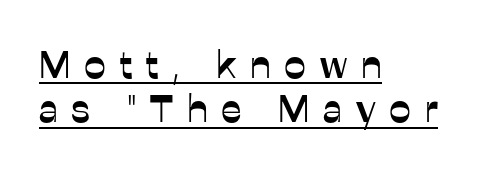
The image shows 39 px sans-serif type, upright; set left-aligned, tight line spacing (1.14x), unusually wide letter spacing (+0.35 em), underlined; low stroke contrast and a medium x-height.
